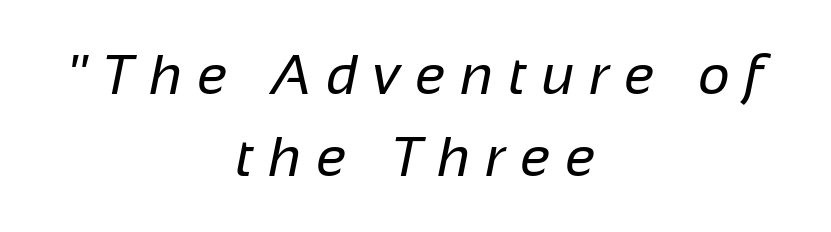
The image shows 56 px regular-weight sans-serif type; set centered, normal line spacing (1.47x), unusually wide letter spacing (+0.27 em), not underlined; low stroke contrast and a medium x-height.
